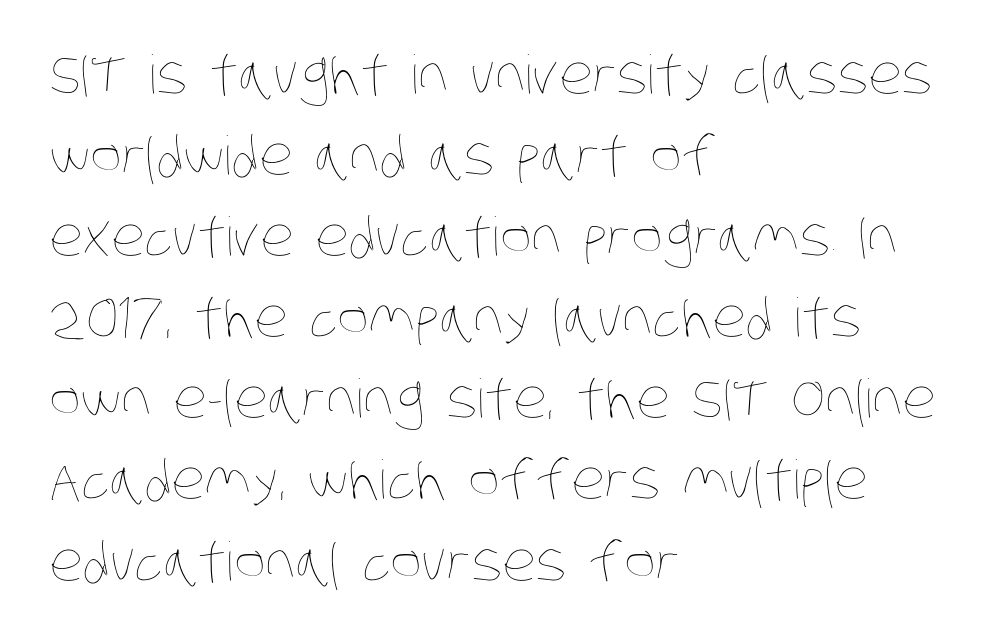
The image shows 53 px thin, condensed type; set left-aligned, normal line spacing (1.53x), normal letter spacing, not underlined; low stroke contrast and a large x-height.
